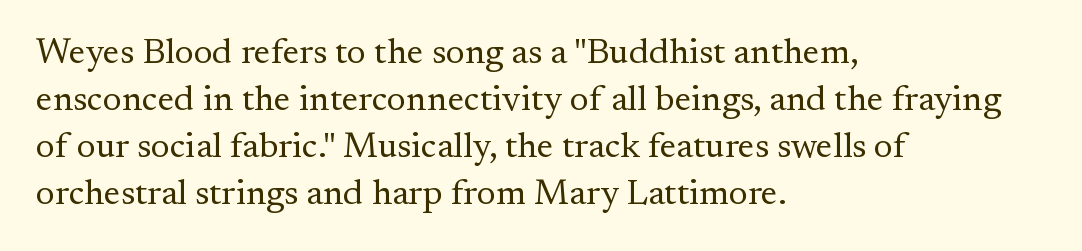
Where is the straight margin? On the left. The block of text has a typical density, with ordinary space between rows. Think of a printed novel: that variable character pitch is what you see here. Letters rest on an invisible, unmarked baseline.
